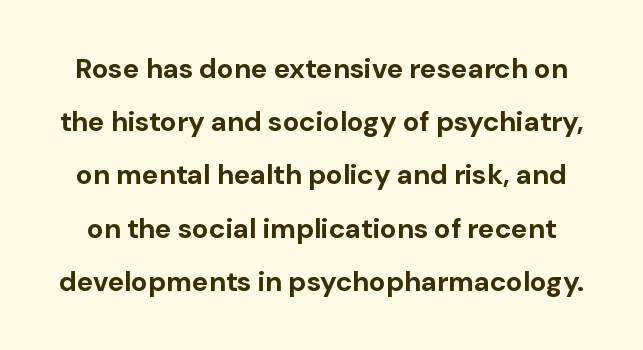
The image shows 28 px bold sans-serif type, upright; set loose line spacing (1.9x), normal letter spacing, not underlined; low stroke contrast and a medium x-height.
